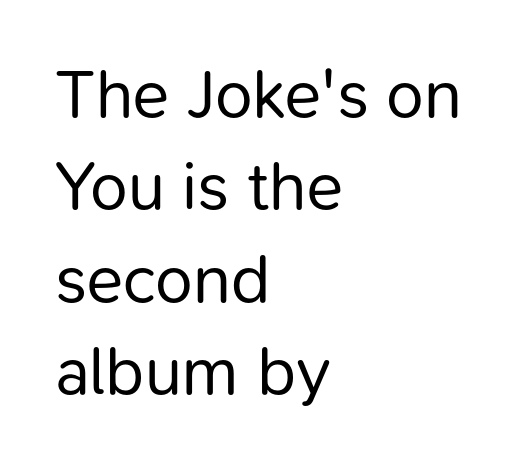
Q: Is the text bold? A: No.
Q: Is the text italic (slanted)? A: No, it is upright.
Q: Is the typeface a serif or a sans-serif typeface? A: Sans-serif.
Q: Is the text underlined? A: No.
Q: How is the paragraph aligned? A: Left-aligned.
Q: Is the spacing between letters normal or unusually wide? A: Normal.
Q: Is the spacing between lines tight, normal or loose? A: Normal.
Q: Width (condensed, normal, or wide)? A: Normal.
Q: Stroke contrast? A: Low.
Q: x-height? A: Medium.
Q: Monospaced? A: No.
